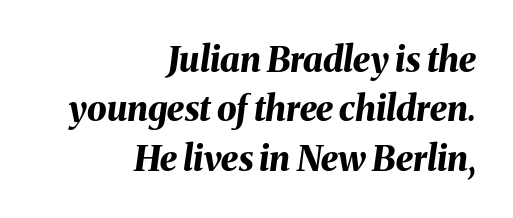
{"italic": "yes", "lean": "right", "slant_degrees": 8, "bold": "yes", "weight": "bold", "width": "normal", "stroke_contrast": "medium", "x_height": "medium", "monospaced": "no", "underline": "no", "align": "right", "line_spacing": "normal", "line_spacing_ratio": 1.41, "letter_spacing": "normal", "letter_spacing_em": 0.0, "glyph_px": 35}
